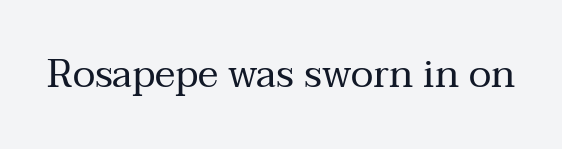
Varying glyph widths throughout — classic text-font behaviour. Words float on clear page, feet unadorned. These glyphs show unthickened strokes, regular width or finer. You could call the tracking neutral — neither tight nor loose. These lines were composed using upright roman letters.
